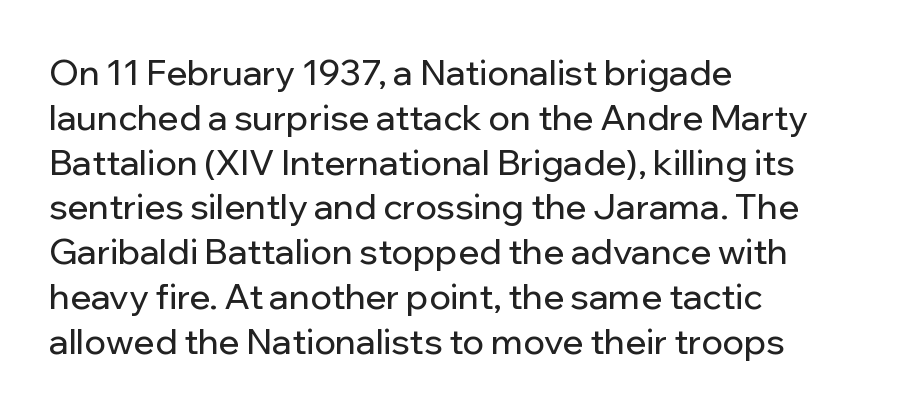
Posture: vertical. Tracking here is standard; glyphs follow each other at the usual distance. Are there feet on the stems? There aren't — it's a sans. Note the varied advance widths — an 'i' is clearly narrower than an 'm'.
